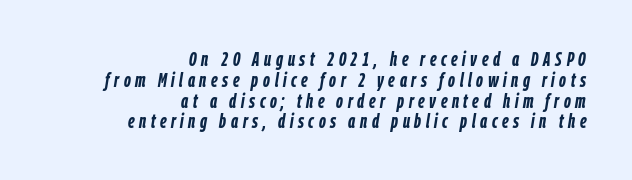
Q: Is the text bold? A: Yes.
Q: Is the text italic (slanted)? A: Yes, it leans right by about 9 degrees.
Q: Is the text underlined? A: No.
Q: How is the paragraph aligned? A: Right-aligned.
Q: Is the spacing between letters normal or unusually wide? A: Unusually wide.
Q: Is the spacing between lines tight, normal or loose? A: Tight.
